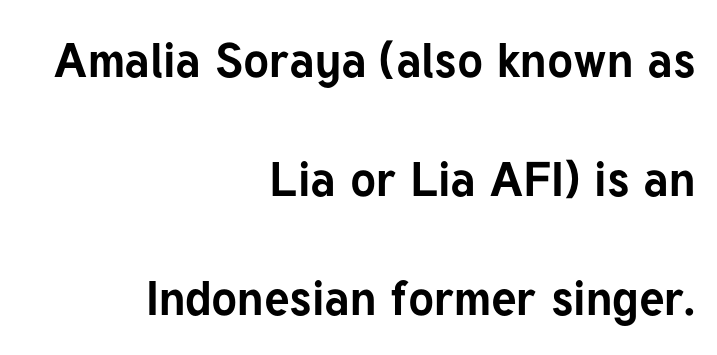
Q: Is the text bold? A: Yes.
Q: Is the text italic (slanted)? A: No, it is upright.
Q: Is the typeface a serif or a sans-serif typeface? A: Sans-serif.
Q: Is the text underlined? A: No.
Q: How is the paragraph aligned? A: Right-aligned.
Q: Is the spacing between letters normal or unusually wide? A: Normal.
Q: Is the spacing between lines tight, normal or loose? A: Loose.
Q: Width (condensed, normal, or wide)? A: Normal.
Q: Stroke contrast? A: Low.
Q: x-height? A: Medium.
Q: Monospaced? A: No.
